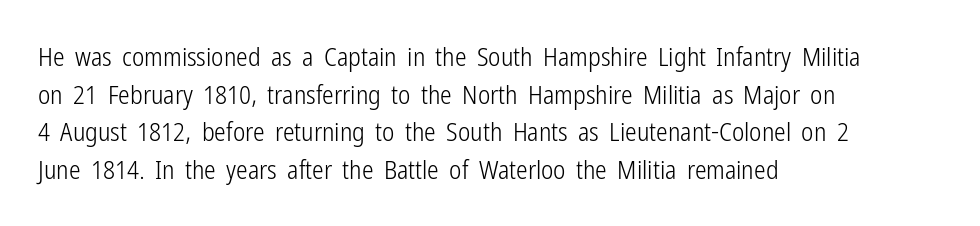
The image shows 26 px text type, upright; set left-aligned, normal line spacing (1.45x), normal letter spacing, not underlined.
